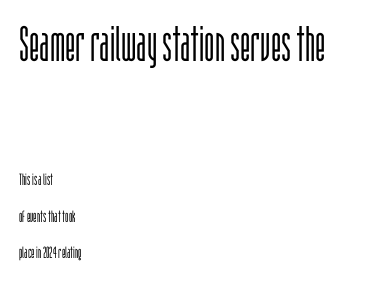
The image shows 49 px light, condensed sans-serif type, upright; set left-aligned, loose line spacing (2.3x), normal letter spacing, not underlined; the first (top) block is 3.06x larger; low stroke contrast and a large x-height.
